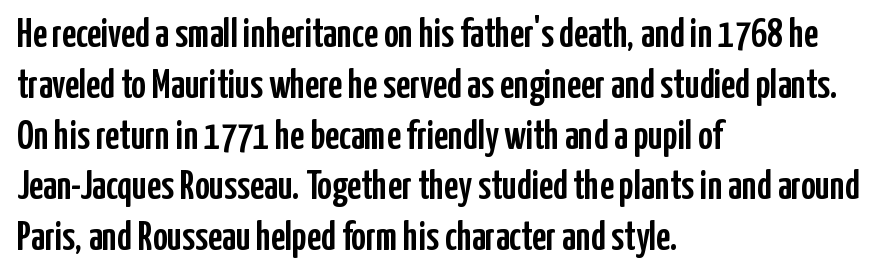
Rule under the text: the space is simply empty. No feet cap the strokes, marking this as sans-serif type. The passage shown has conventional tracking throughout. No italicization has been applied; the sample stays upright. Each letter keeps its own natural width here, so spacing adapts to shape.
